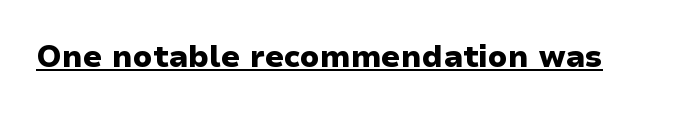
The image shows 30 px heavy, wide sans-serif type, upright; set normal letter spacing, underlined; low stroke contrast and a medium x-height.
